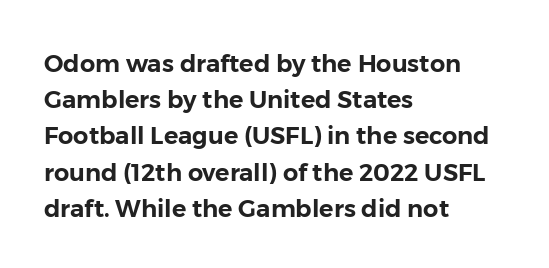
Leading: standard. Ascenders rise straight up at ninety degrees. Nobody drew a line under any word here. Here the glyphs are tracked normally, forming tight word shapes. All the whitespace from short lines collects on the right.
